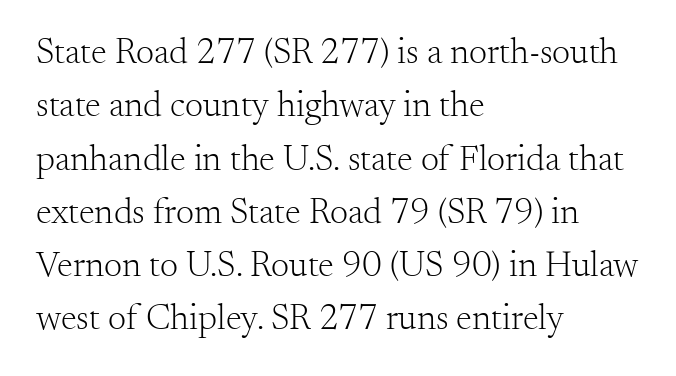
Q: Is the text bold? A: No.
Q: Is the text italic (slanted)? A: No, it is upright.
Q: Is the typeface a serif or a sans-serif typeface? A: Serif.
Q: Is the text underlined? A: No.
Q: How is the paragraph aligned? A: Left-aligned.
Q: Is the spacing between letters normal or unusually wide? A: Normal.
Q: Is the spacing between lines tight, normal or loose? A: Normal.
Q: Width (condensed, normal, or wide)? A: Normal.
Q: Stroke contrast? A: Medium.
Q: x-height? A: Small.
Q: Monospaced? A: No.
